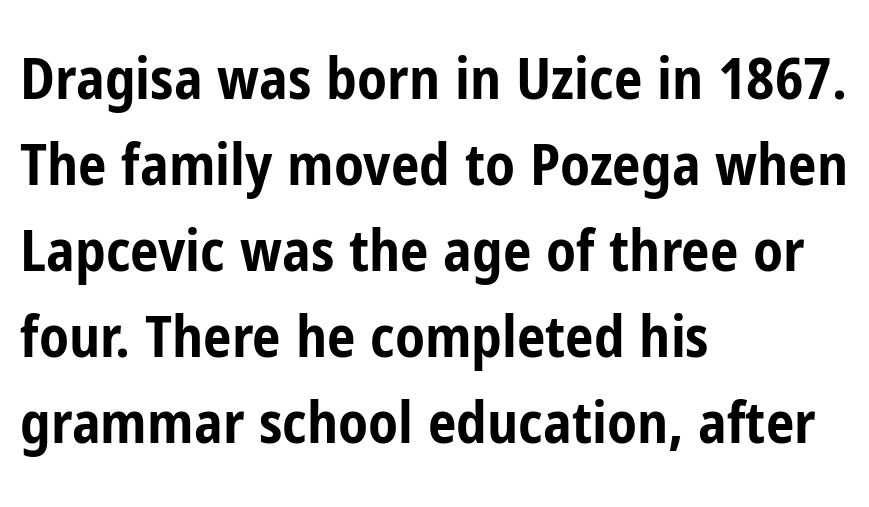
{"serif": "no", "italic": "no", "bold": "yes", "weight": "bold", "width": "condensed", "stroke_contrast": "low", "x_height": "medium", "monospaced": "no", "underline": "no", "align": "left", "line_spacing": "normal", "line_spacing_ratio": 1.51, "letter_spacing": "normal", "letter_spacing_em": 0.0, "glyph_px": 57}
